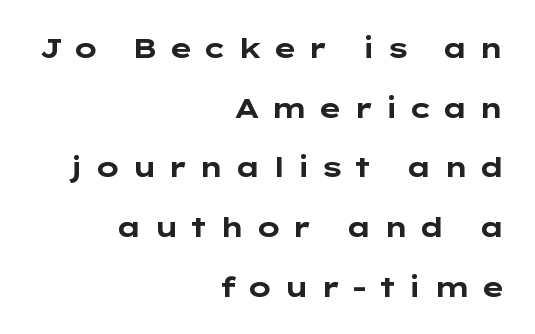
The string is rendered with underlining switched off. How would I describe the line gaps? Wide and relaxed. Character widths vary here, with narrow letters taking less room than wide ones. The rendering shows plain stroke endings on the letterforms — a sans-serif design. You can tell it's not italic because the verticals are truly vertical. How heavy is the stroke? Heavy — this is a bold.
